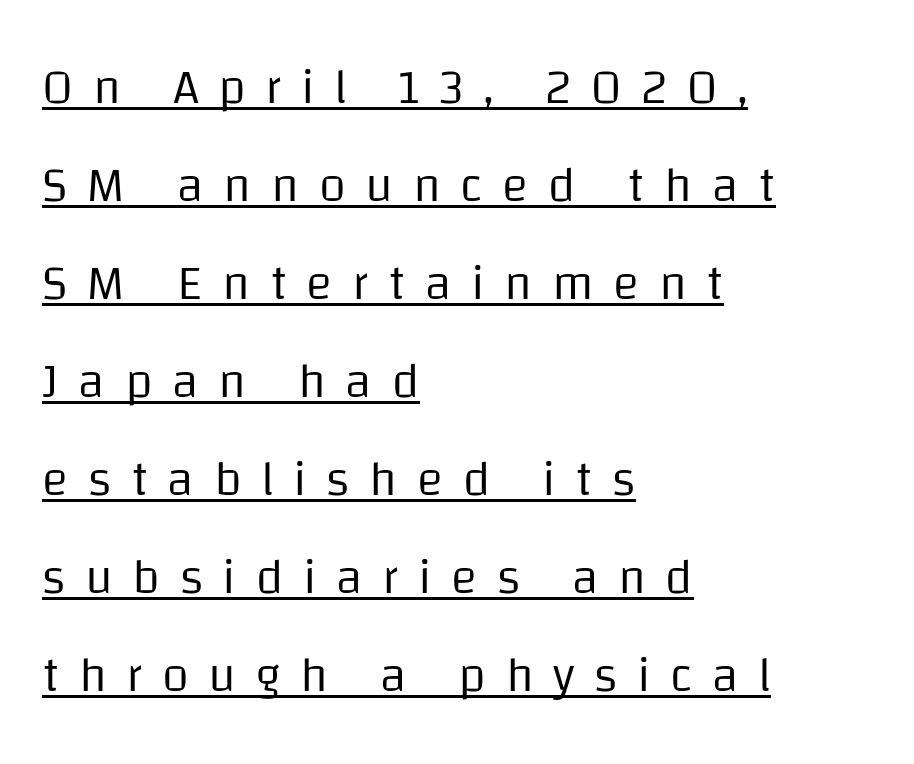
Varying glyph widths throughout — classic text-font behaviour. Looks like someone drew a line under every word here. A typesetter would mark this as roman, not italic. Line starts are locked; line ends wander. Vertical spacing — loose. No feet cap the strokes, marking this as sans-serif type.
